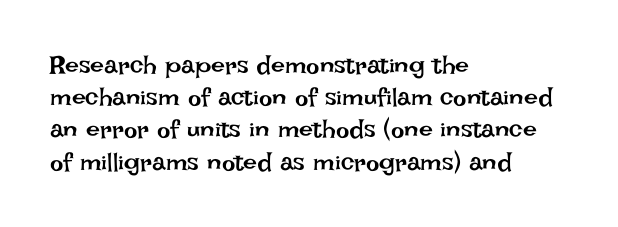
{"italic": "no", "bold": "no", "underline": "no", "align": "left", "line_spacing": "normal", "line_spacing_ratio": 1.29, "letter_spacing": "normal", "letter_spacing_em": 0.0, "glyph_px": 25}
